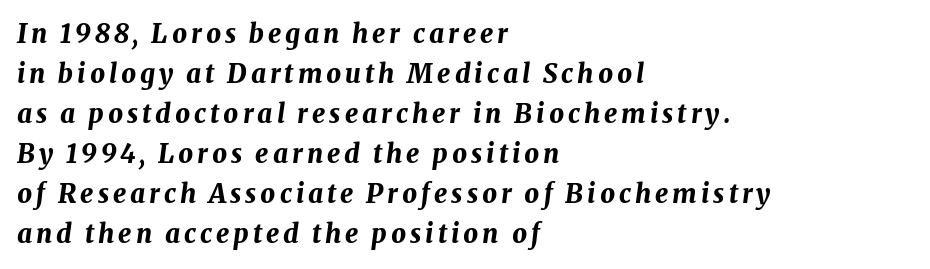
Q: Is the text bold? A: Yes.
Q: Is the text italic (slanted)? A: Yes, it leans right by about 8 degrees.
Q: Is the text underlined? A: No.
Q: How is the paragraph aligned? A: Left-aligned.
Q: Is the spacing between lines tight, normal or loose? A: Normal.
